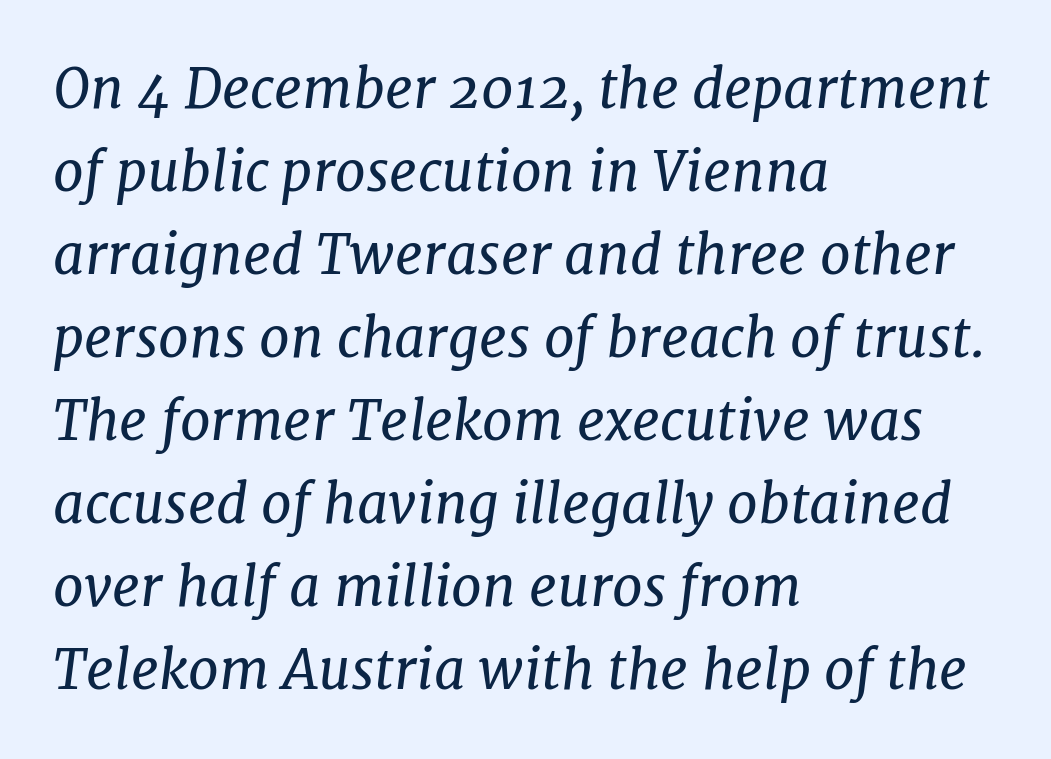
The image shows 55 px regular-weight serif type, italic (leaning right); set left-aligned, normal line spacing (1.51x), normal letter spacing, not underlined; low stroke contrast and a medium x-height.
